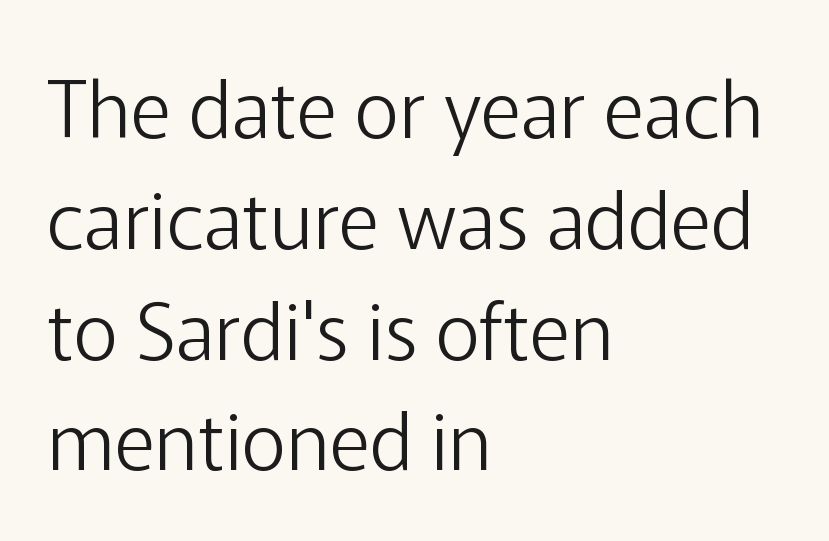
The image shows 78 px light sans-serif type, upright; set left-aligned, normal line spacing (1.42x), normal letter spacing, not underlined; low stroke contrast and a medium x-height.
